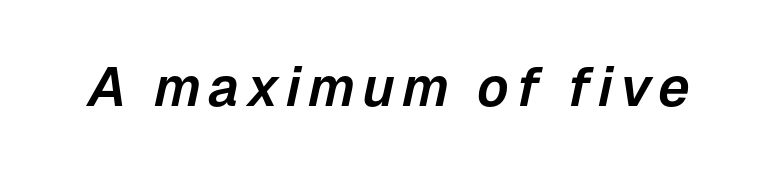
The image shows 55 px text type, italic (leaning right); set not underlined; low stroke contrast and a medium x-height.
